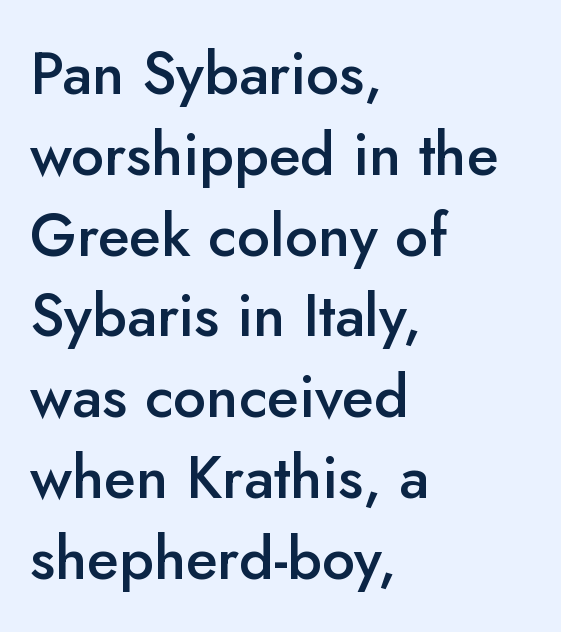
The image shows 59 px semibold sans-serif type, upright; set left-aligned, normal line spacing (1.37x), normal letter spacing, not underlined; low stroke contrast and a small x-height.
